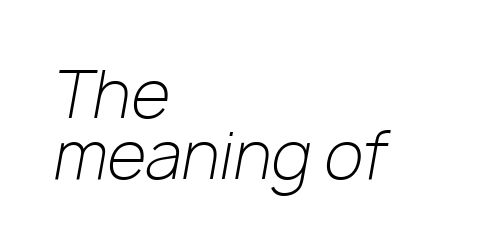
The image shows 64 px light type, italic (leaning right); set left-aligned, tight line spacing (0.95x), normal letter spacing, not underlined; low stroke contrast and a medium x-height.
